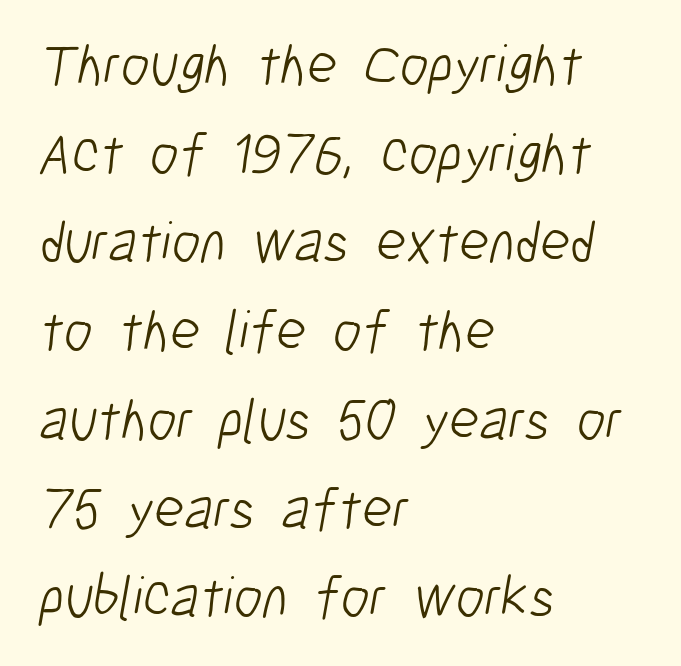
The image shows 58 px light, condensed sans-serif type; set left-aligned, normal line spacing (1.53x), normal letter spacing, not underlined; low stroke contrast and a medium x-height.
